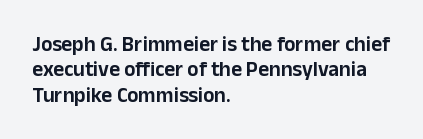
The image shows 21 px text type, upright; set left-aligned, line spacing 1.21x, normal letter spacing, not underlined.
